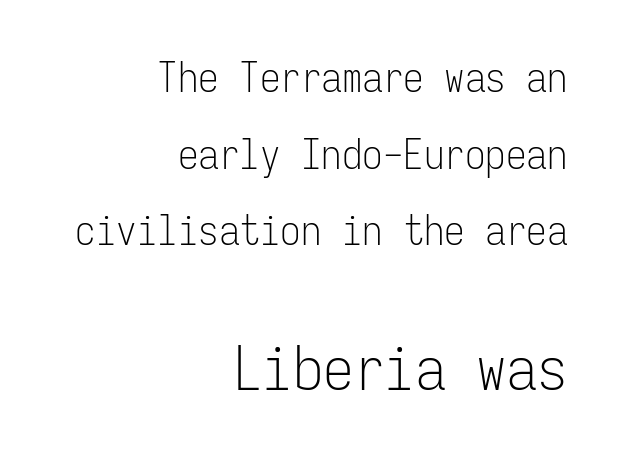
The font is comparable to plain body text, perhaps lighter. The foot of each line stays bare and open. The paragraph shown leans on its right margin. A typesetter would call this zero additional tracking. Characters remain perfectly vertical along every line. This layout puts the modest block above and the oversized block below.
